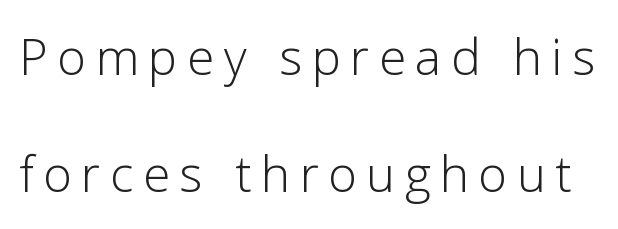
Stroke mass is kept to a normal reading level or below. This is the regular roman posture of the typeface. To sum up the face: it is a sans, with no serifs. Varying glyph widths throughout — classic text-font behaviour. Underlining? Definitely not there.
